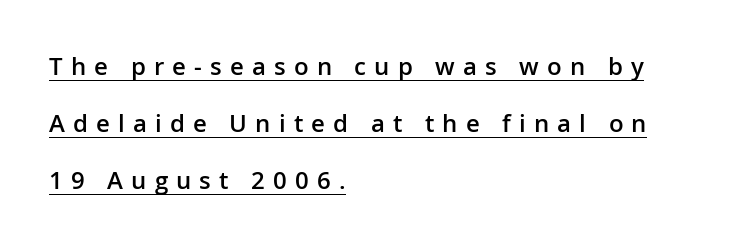
The image shows 24 px text type, upright; set left-aligned, loose line spacing (2.38x), unusually wide letter spacing (+0.34 em), underlined.
